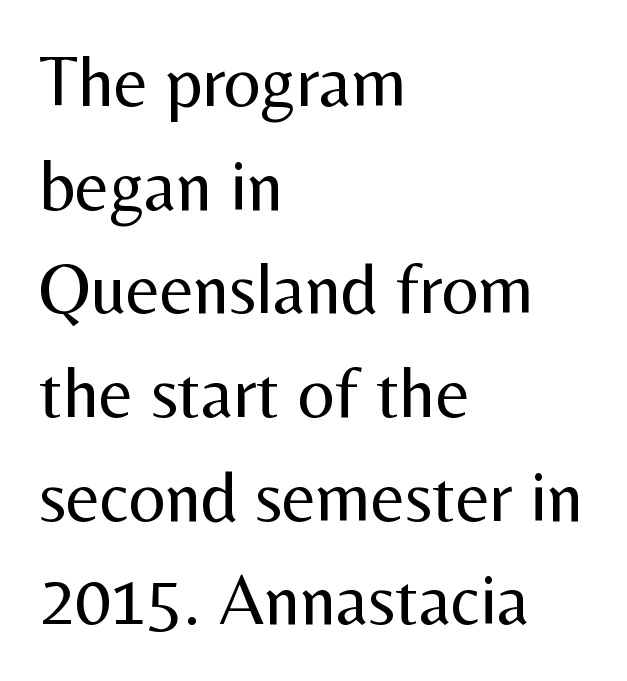
Students, note that the glyphs here touch the page at normal intervals. The rendering uses a moderate line-height, typical for paragraphs. Reading down the block, your eye returns to a fixed left position each line. Nothing sits at the stroke ends, so this counts as sans-serif.
